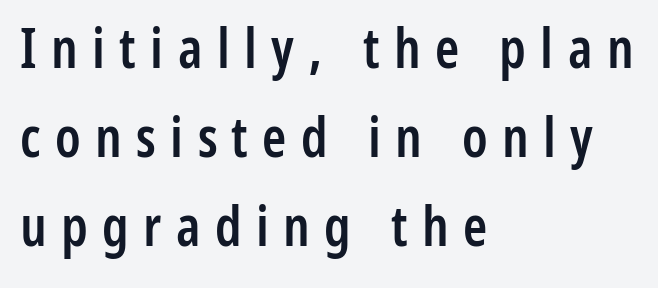
{"serif": "no", "italic": "no", "bold": "semi", "weight": "semibold", "width": "condensed", "stroke_contrast": "low", "x_height": "medium", "monospaced": "no", "underline": "no", "align": "left", "line_spacing": "normal", "line_spacing_ratio": 1.62, "letter_spacing": "wide", "letter_spacing_em": 0.26, "glyph_px": 55}
